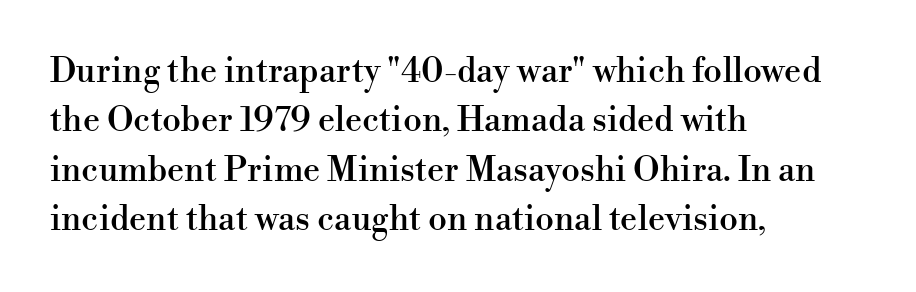
Q: Is the text italic (slanted)? A: No, it is upright.
Q: Is the typeface a serif or a sans-serif typeface? A: Serif.
Q: Is the text underlined? A: No.
Q: How is the paragraph aligned? A: Left-aligned.
Q: Is the spacing between letters normal or unusually wide? A: Normal.
Q: Is the spacing between lines tight, normal or loose? A: Normal.
Q: Width (condensed, normal, or wide)? A: Normal.
Q: Stroke contrast? A: High.
Q: x-height? A: Small.
Q: Monospaced? A: No.
